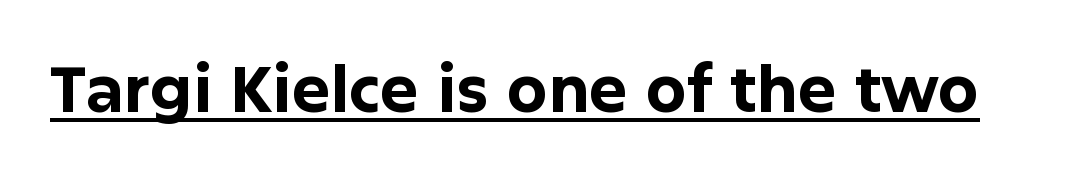
The image shows 64 px bold sans-serif type, upright; set normal letter spacing, underlined; low stroke contrast and a medium x-height.
